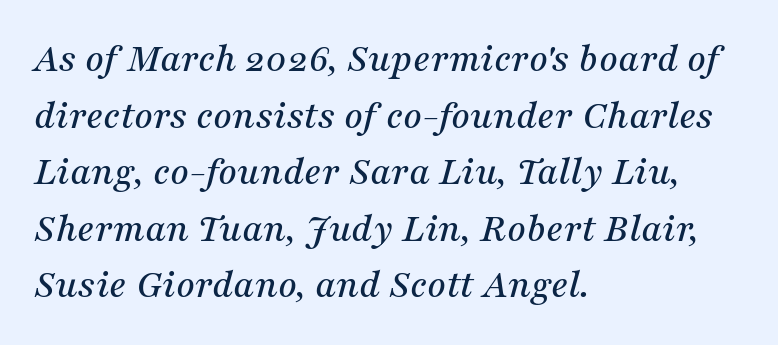
{"serif": "yes", "italic": "yes", "lean": "right", "slant_degrees": 16, "width": "normal", "stroke_contrast": "medium", "x_height": "medium", "monospaced": "no", "underline": "no", "align": "left", "line_spacing": "normal", "line_spacing_ratio": 1.38, "letter_spacing": "normal", "letter_spacing_em": 0.0, "glyph_px": 41}
